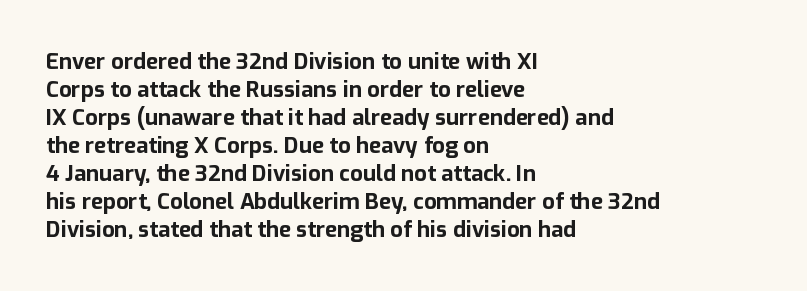
Q: Is the text bold? A: Yes.
Q: Is the text italic (slanted)? A: No, it is upright.
Q: Is the text underlined? A: No.
Q: How is the paragraph aligned? A: Left-aligned.
Q: Is the spacing between letters normal or unusually wide? A: Normal.
Q: Is the spacing between lines tight, normal or loose? A: Normal.
